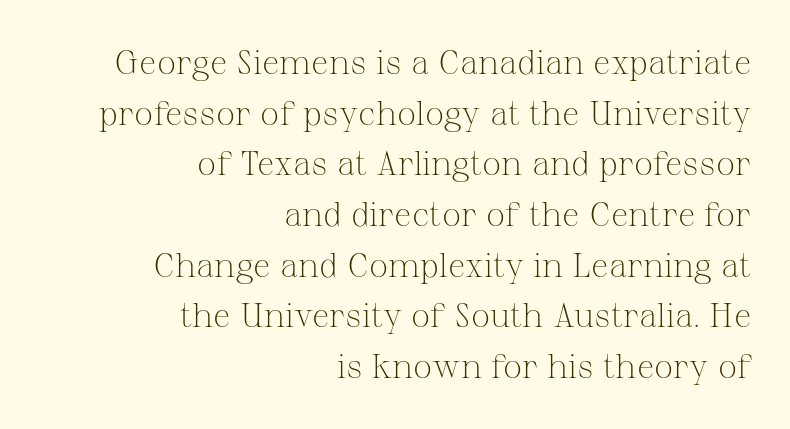
The image shows 34 px light serif type, upright; set right-aligned, normal line spacing (1.49x), normal letter spacing, not underlined; medium stroke contrast and a medium x-height.
